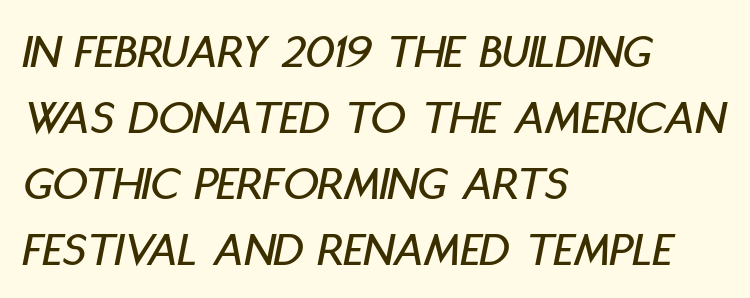
Letter spacing: default. Check the space under the baseline: it is left empty. Layout note: lines flush left. Here the designer chose a conventional face with non-uniform glyph widths. This is oblique type, the kind used for emphasis or titles.
